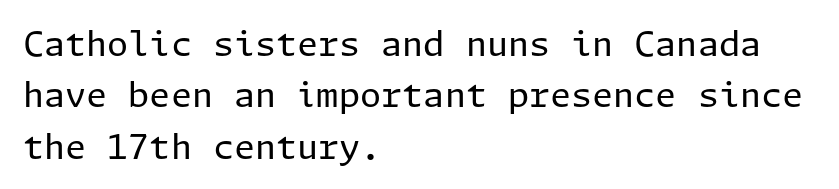
Reading down the column, the eye jumps a familiar distance to each next line. Look at the tracking — it's just the regular setting, nothing added. The letters look calm and open, with moderate or lighter stems. Plain, unruled lines of type. The rendering shows plain stroke endings on the letterforms — a sans-serif design.
